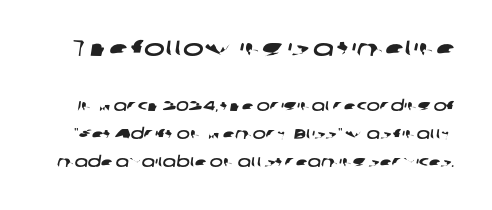
The image shows 22 px text type; set loose line spacing (2.01x), normal letter spacing, not underlined; the first (top) block is 1.57x larger.
